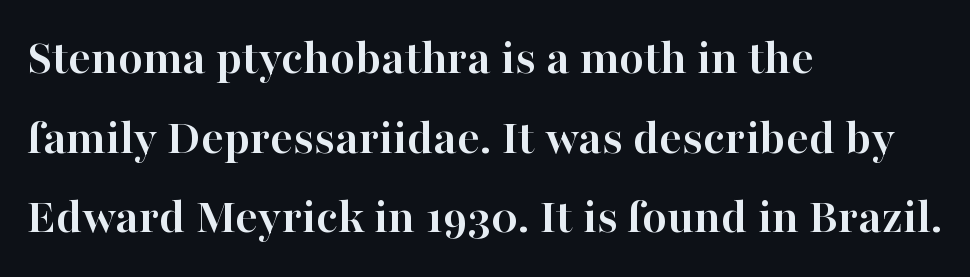
The image shows 51 px semibold serif type, upright; set left-aligned, normal line spacing (1.56x), normal letter spacing, not underlined; high stroke contrast and a medium x-height.
